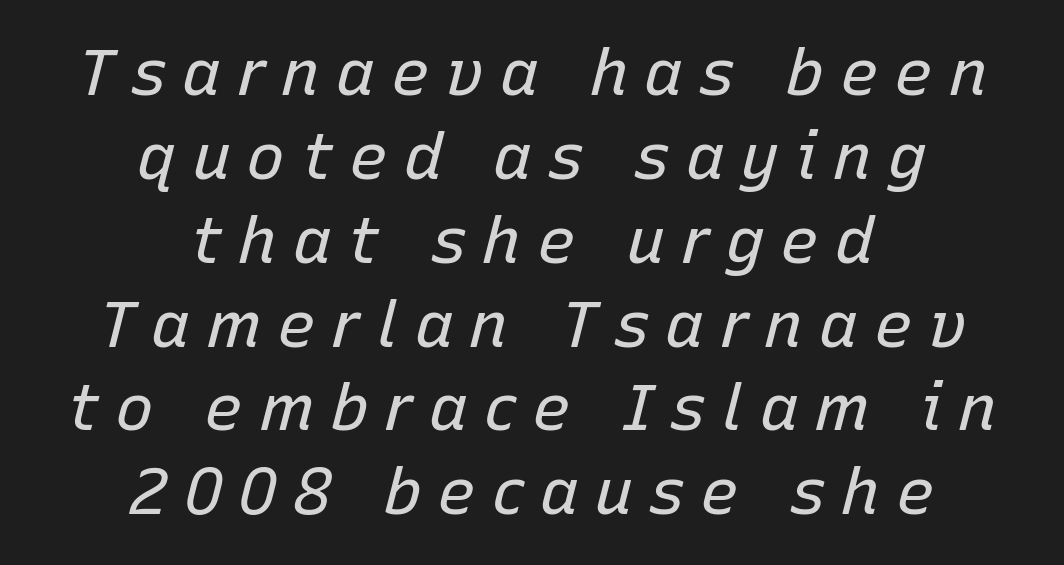
The image shows 65 px regular-weight type, italic (leaning right); set centered, normal line spacing (1.29x), unusually wide letter spacing (+0.24 em), not underlined; low stroke contrast and a medium x-height.
